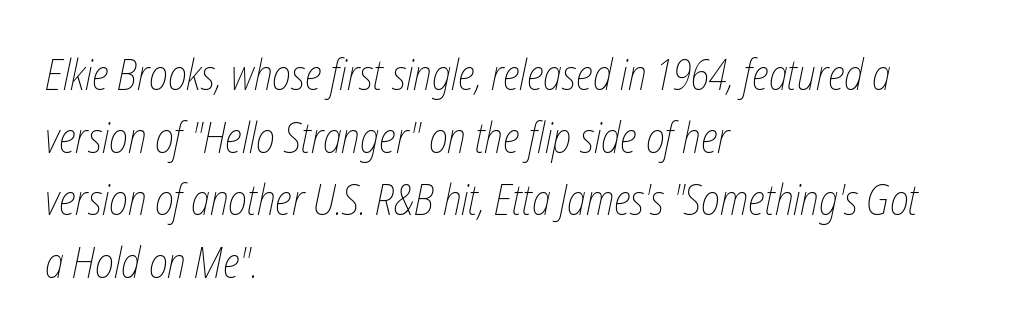
The image shows 42 px thin, condensed type; set left-aligned, normal line spacing (1.49x), normal letter spacing, not underlined; low stroke contrast and a medium x-height.
